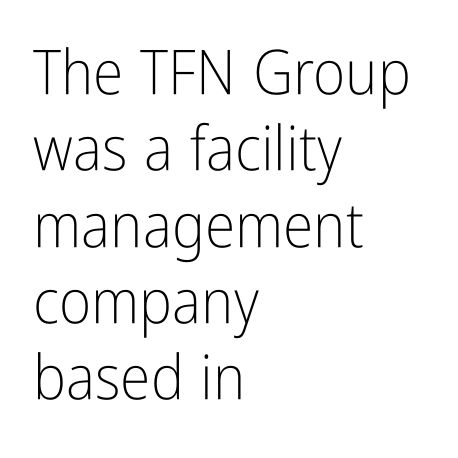
The letterforms sit shoulder to shoulder at normal distance. A roman cut, with each character standing at attention. The rendering uses natural spacing where letterforms have individual widths. Beneath every word, the page is bare. Counters stay open thanks to moderate or lighter strokes.
